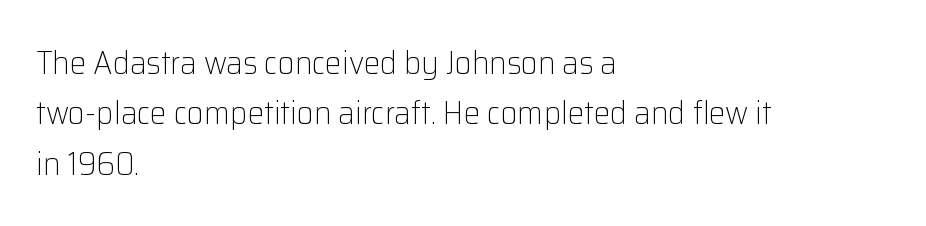
The image shows 33 px light sans-serif type, upright; set left-aligned, normal line spacing (1.53x), normal letter spacing, not underlined; low stroke contrast and a medium x-height.
